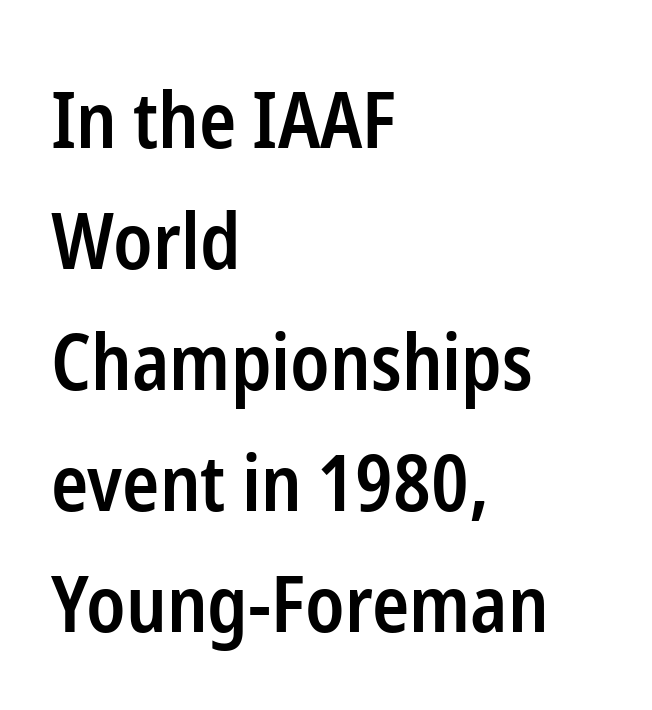
{"serif": "no", "italic": "no", "bold": "semi", "weight": "semibold", "width": "condensed", "stroke_contrast": "low", "x_height": "medium", "monospaced": "no", "underline": "no", "align": "left", "line_spacing": "normal", "line_spacing_ratio": 1.57, "letter_spacing": "normal", "letter_spacing_em": 0.0, "glyph_px": 77}
